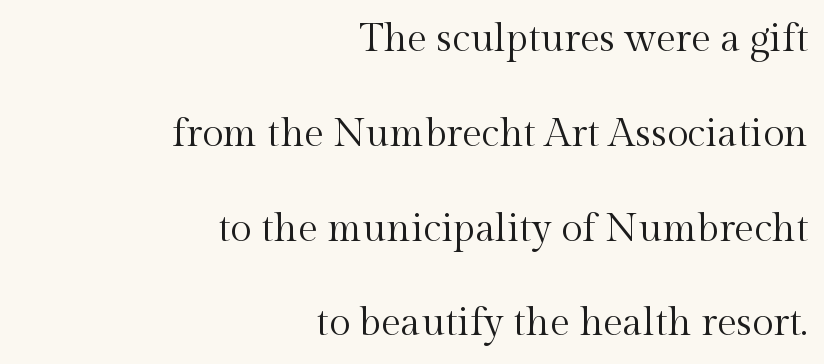
The image shows 39 px regular-weight serif type, upright; set right-aligned, loose line spacing (2.43x), normal letter spacing, not underlined; a medium x-height.
